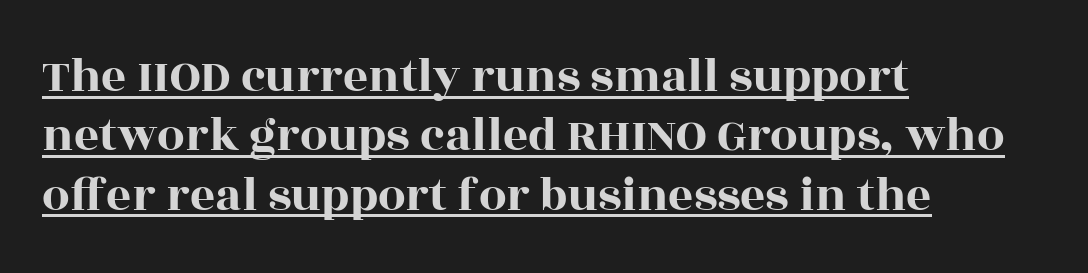
Q: Is the text italic (slanted)? A: No, it is upright.
Q: Is the typeface a serif or a sans-serif typeface? A: Serif.
Q: Is the text underlined? A: Yes.
Q: How is the paragraph aligned? A: Left-aligned.
Q: Is the spacing between letters normal or unusually wide? A: Normal.
Q: Width (condensed, normal, or wide)? A: Wide.
Q: x-height? A: Large.
Q: Monospaced? A: No.
